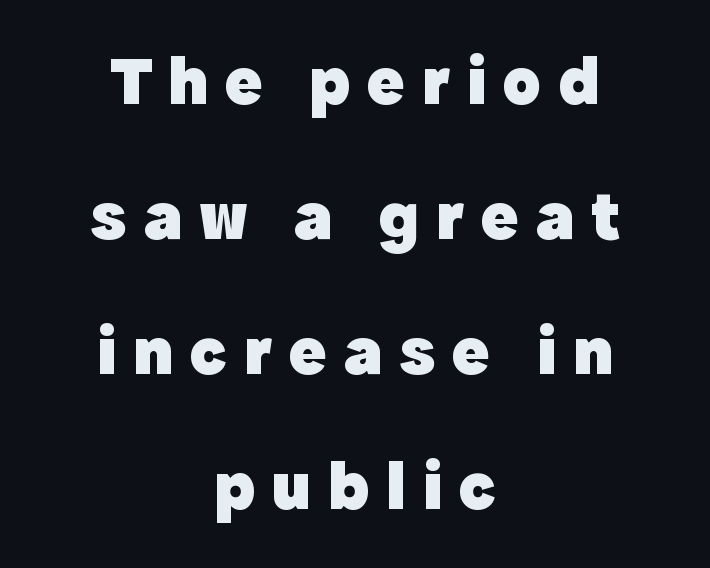
Q: Is the text bold? A: Yes.
Q: Is the text italic (slanted)? A: No, it is upright.
Q: Is the typeface a serif or a sans-serif typeface? A: Sans-serif.
Q: Is the text underlined? A: No.
Q: How is the paragraph aligned? A: Centered.
Q: Is the spacing between letters normal or unusually wide? A: Unusually wide.
Q: Is the spacing between lines tight, normal or loose? A: Loose.
Q: Width (condensed, normal, or wide)? A: Normal.
Q: x-height? A: Medium.
Q: Monospaced? A: No.
